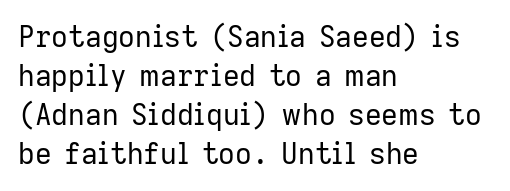
{"serif": "no", "italic": "no", "bold": "no", "weight": "regular", "width": "normal", "stroke_contrast": "low", "x_height": "medium", "monospaced": "no", "underline": "no", "align": "left", "line_spacing": "normal", "line_spacing_ratio": 1.35, "letter_spacing": "normal", "letter_spacing_em": 0.0, "glyph_px": 29}
